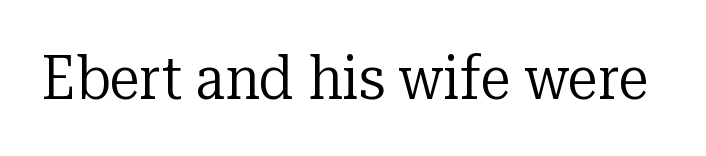
Letterform terminals end in serifs throughout the passage. No chunkiness to these letters — they're not bold. Characters remain perfectly vertical along every line. Characters follow at the spacing the type designer built in. Think of a printed novel: that variable character pitch is what you see here.
